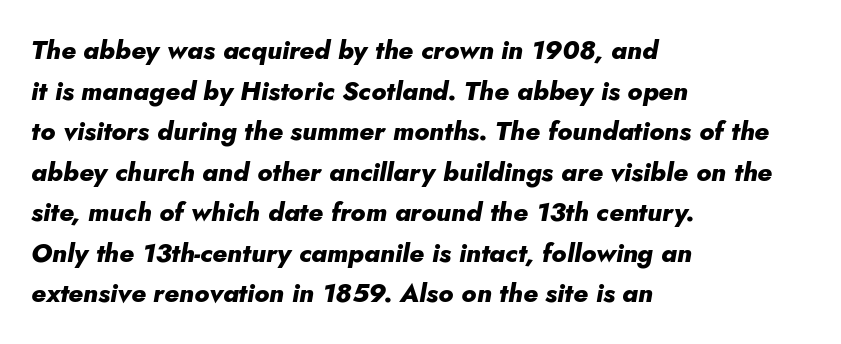
The image shows 26 px bold type, italic (leaning right); set left-aligned, normal line spacing (1.56x), normal letter spacing, not underlined.
